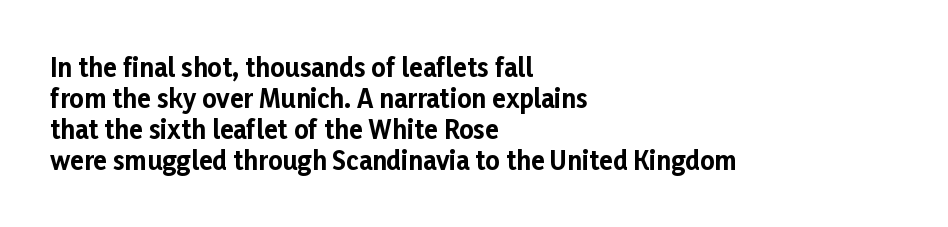
You'd pick this weight for a headline — it's a proper bold. Upright lettering throughout. Nothing unusual about the tracking: characters are spaced as the font intends. Check the space under the baseline: it is left empty.
